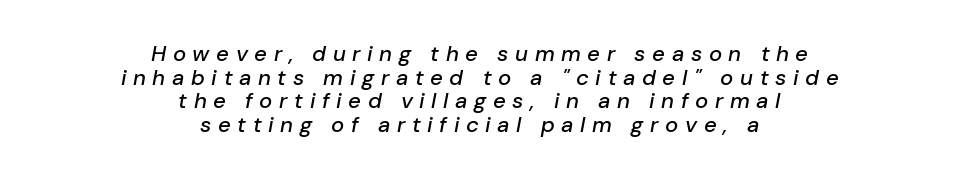
Bare-footed words on every line. Slant detected: the letters are inclined. Horizontal alignment here is central, giving a formal, balanced look. You could only call the tracking loose — the letters float apart.
